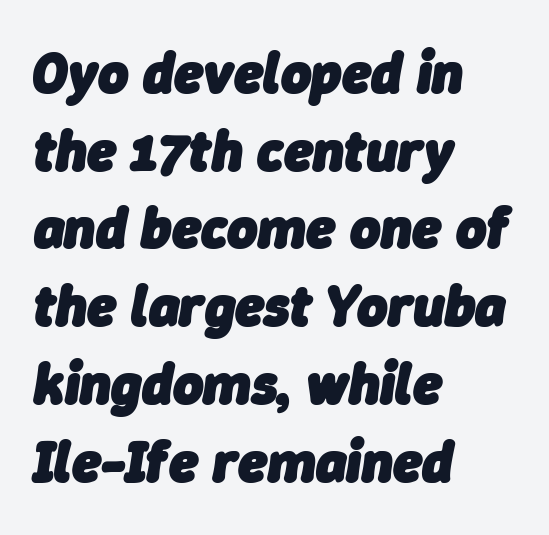
{"italic": "yes", "lean": "right", "slant_degrees": 9, "bold": "yes", "weight": "heavy", "width": "normal", "stroke_contrast": "low", "x_height": "medium", "monospaced": "no", "underline": "no", "align": "left", "line_spacing": "normal", "line_spacing_ratio": 1.34, "letter_spacing": "normal", "letter_spacing_em": 0.0, "glyph_px": 58}
